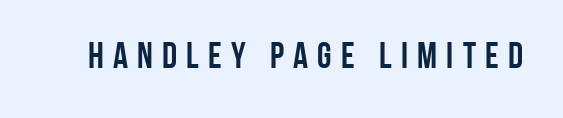
Q: Is the text italic (slanted)? A: No, it is upright.
Q: Is the typeface a serif or a sans-serif typeface? A: Sans-serif.
Q: Is the text underlined? A: No.
Q: Is the spacing between letters normal or unusually wide? A: Unusually wide.
Q: Width (condensed, normal, or wide)? A: Condensed.
Q: Stroke contrast? A: Low.
Q: x-height? A: Large.
Q: Monospaced? A: No.
